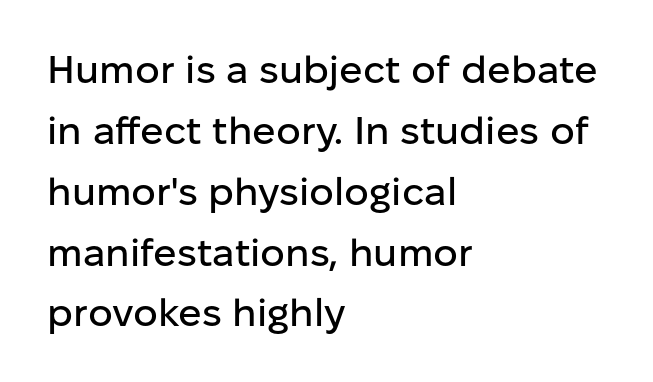
Are there feet on the stems? There aren't — it's a sans. The face used here is proportionally spaced, like ordinary book or web type. The tracking reads as untouched default to a designer's eye. A typesetter would mark this as roman, not italic.
